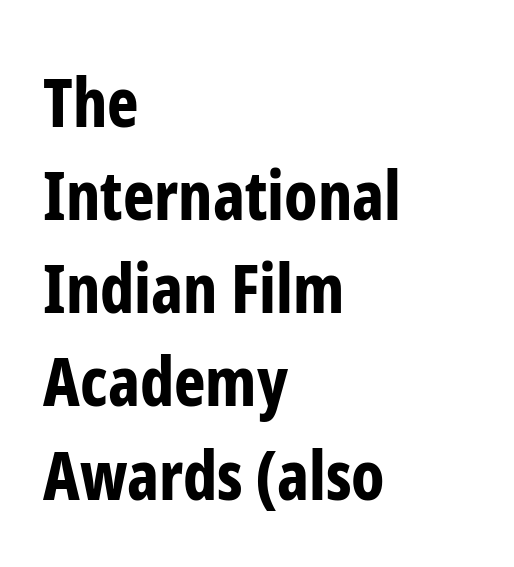
Q: Is the text bold? A: Yes.
Q: Is the text italic (slanted)? A: No, it is upright.
Q: Is the typeface a serif or a sans-serif typeface? A: Sans-serif.
Q: Is the text underlined? A: No.
Q: How is the paragraph aligned? A: Left-aligned.
Q: Is the spacing between letters normal or unusually wide? A: Normal.
Q: Is the spacing between lines tight, normal or loose? A: Normal.
Q: Width (condensed, normal, or wide)? A: Condensed.
Q: Stroke contrast? A: Low.
Q: x-height? A: Medium.
Q: Monospaced? A: No.
